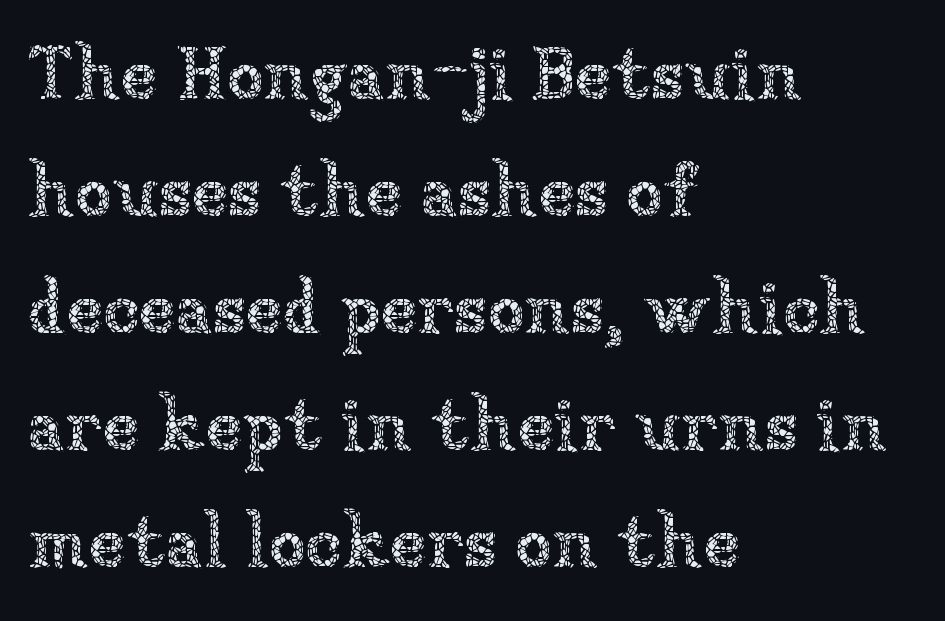
Q: Is the text bold? A: No.
Q: Is the text italic (slanted)? A: No, it is upright.
Q: Is the text underlined? A: No.
Q: How is the paragraph aligned? A: Left-aligned.
Q: Is the spacing between letters normal or unusually wide? A: Normal.
Q: Is the spacing between lines tight, normal or loose? A: Normal.
Q: Width (condensed, normal, or wide)? A: Normal.
Q: Stroke contrast? A: Low.
Q: x-height? A: Medium.
Q: Monospaced? A: No.
